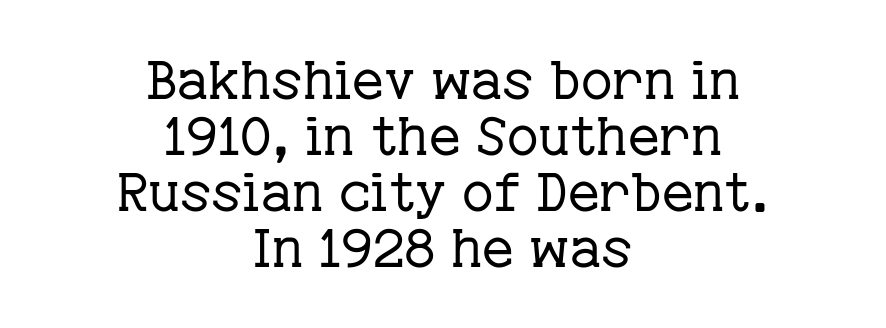
Tracking value appears to be zero — textbook default spacing. The face used here is seriffed, in the tradition of book romans. A typesetter would mark this as roman, not italic. Is the stroke heavy? The answer is a plain regular-or-lighter. The setting favours the middle, as headings and verse often do. Honestly, the rows look squashed on top of each other.
